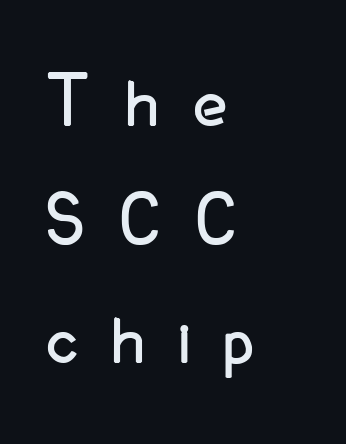
Q: Is the text italic (slanted)? A: No, it is upright.
Q: Is the typeface a serif or a sans-serif typeface? A: Sans-serif.
Q: Is the text underlined? A: No.
Q: How is the paragraph aligned? A: Left-aligned.
Q: Is the spacing between letters normal or unusually wide? A: Unusually wide.
Q: Is the spacing between lines tight, normal or loose? A: Normal.
Q: Width (condensed, normal, or wide)? A: Condensed.
Q: Stroke contrast? A: Low.
Q: x-height? A: Small.
Q: Monospaced? A: No.
